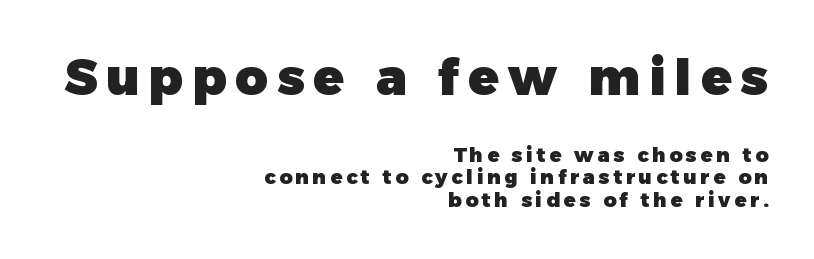
The image shows 50 px heavy sans-serif type, upright; set right-aligned, tight line spacing (1.12x), not underlined; the first (top) block is 2.5x larger; low stroke contrast and a medium x-height.
